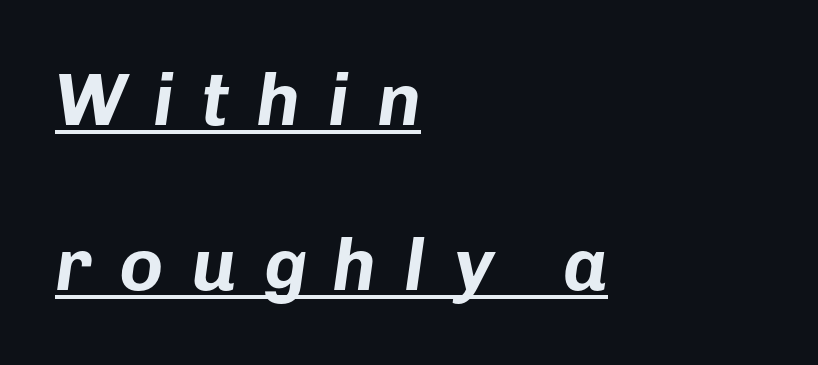
{"italic": "yes", "lean": "right", "slant_degrees": 8, "bold": "yes", "weight": "bold", "width": "normal", "stroke_contrast": "low", "x_height": "medium", "monospaced": "no", "underline": "yes", "align": "left", "line_spacing": "loose", "line_spacing_ratio": 2.23, "letter_spacing": "wide", "letter_spacing_em": 0.37, "glyph_px": 74}
